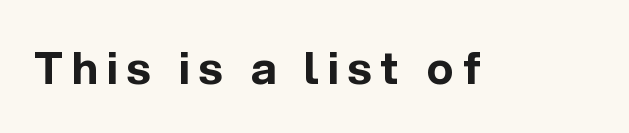
Note the varied advance widths — an 'i' is clearly narrower than an 'm'. Compared with an ordinary text face, these strokes are far heavier — a full bold. Type style note: lacks serifs. A bare baseline throughout the passage. Every character sits straight up, as roman type does.
